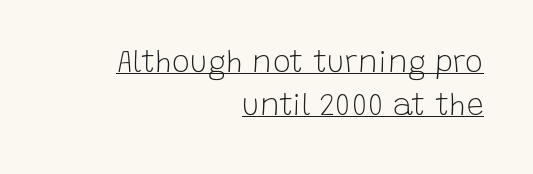
The image shows 30 px light sans-serif type, upright; set right-aligned, normal line spacing (1.44x), normal letter spacing, underlined; low stroke contrast and a large x-height.
